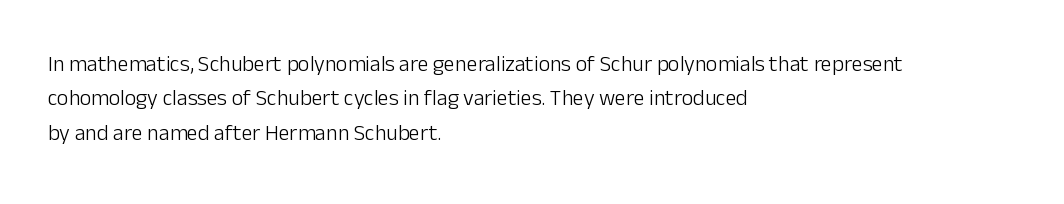
The image shows 22 px text type, upright; set left-aligned, normal line spacing (1.56x), normal letter spacing, not underlined.
